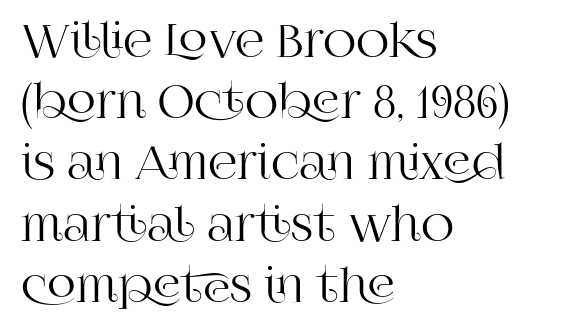
Q: Is the text italic (slanted)? A: No, it is upright.
Q: Is the typeface a serif or a sans-serif typeface? A: Serif.
Q: Is the text underlined? A: No.
Q: How is the paragraph aligned? A: Left-aligned.
Q: Is the spacing between letters normal or unusually wide? A: Normal.
Q: Is the spacing between lines tight, normal or loose? A: Normal.
Q: Width (condensed, normal, or wide)? A: Normal.
Q: Stroke contrast? A: High.
Q: x-height? A: Large.
Q: Monospaced? A: No.
